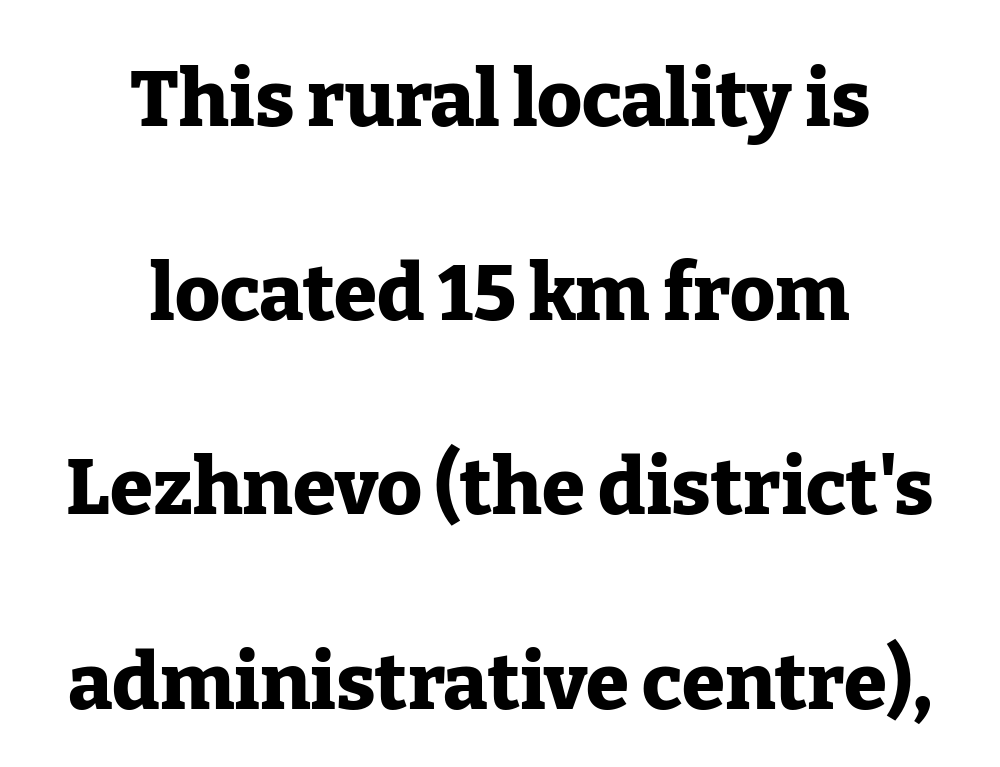
Q: Is the text bold? A: Yes.
Q: Is the text italic (slanted)? A: No, it is upright.
Q: Is the typeface a serif or a sans-serif typeface? A: Serif.
Q: Is the text underlined? A: No.
Q: How is the paragraph aligned? A: Centered.
Q: Is the spacing between letters normal or unusually wide? A: Normal.
Q: Is the spacing between lines tight, normal or loose? A: Loose.
Q: Width (condensed, normal, or wide)? A: Normal.
Q: Stroke contrast? A: Low.
Q: x-height? A: Medium.
Q: Monospaced? A: No.
